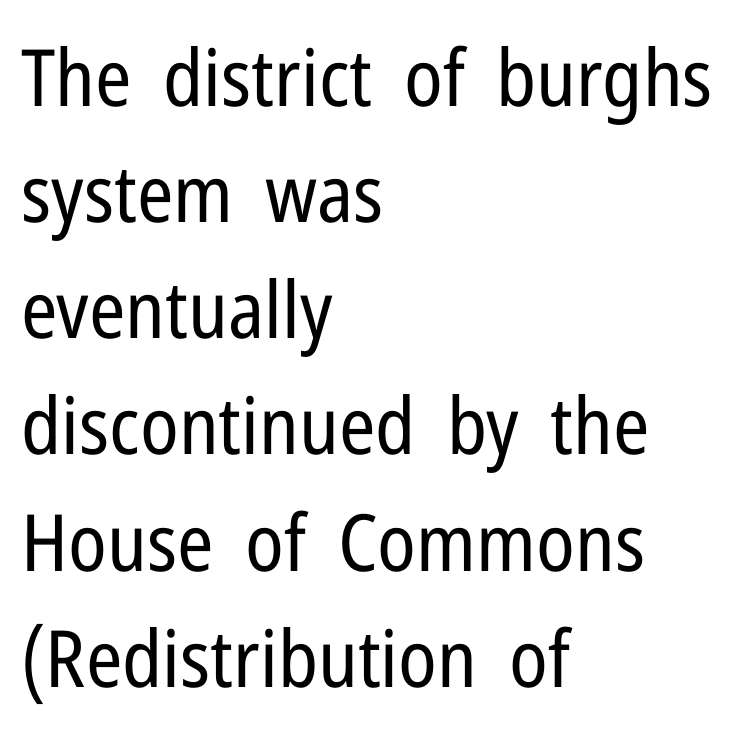
The image shows 79 px regular-weight, condensed sans-serif type, upright; set left-aligned, normal line spacing (1.47x), normal letter spacing, not underlined; low stroke contrast and a medium x-height.
